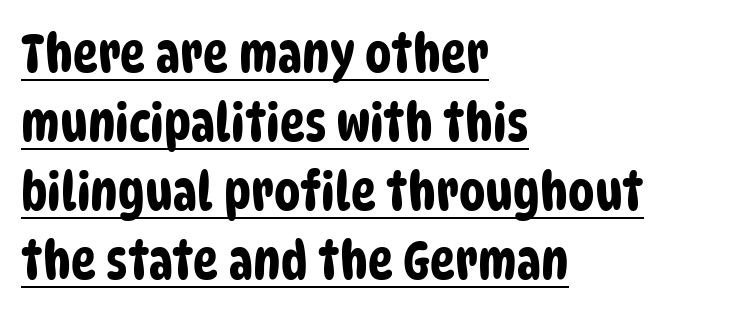
Q: Is the typeface a serif or a sans-serif typeface? A: Sans-serif.
Q: Is the text underlined? A: Yes.
Q: How is the paragraph aligned? A: Left-aligned.
Q: Is the spacing between letters normal or unusually wide? A: Normal.
Q: Is the spacing between lines tight, normal or loose? A: Normal.
Q: Width (condensed, normal, or wide)? A: Condensed.
Q: Stroke contrast? A: Low.
Q: x-height? A: Large.
Q: Monospaced? A: No.
